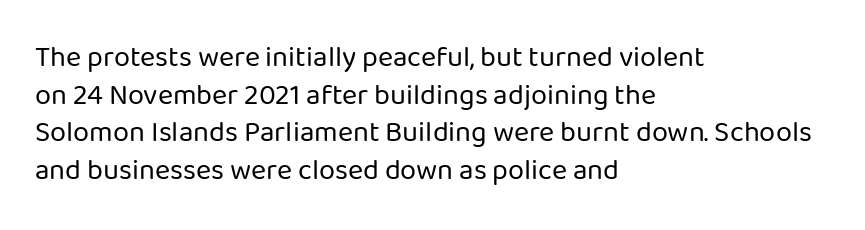
Is the letter spacing exaggerated? No — it looks like the ordinary default. Compared with a typical body face, this is equally light or lighter still. The axis of the letterforms is exactly vertical. Nothing sits at the stroke ends, so this counts as sans-serif. You could not count columns in this text — the font is proportionally spaced. In CSS terms this would be text-align: left.
